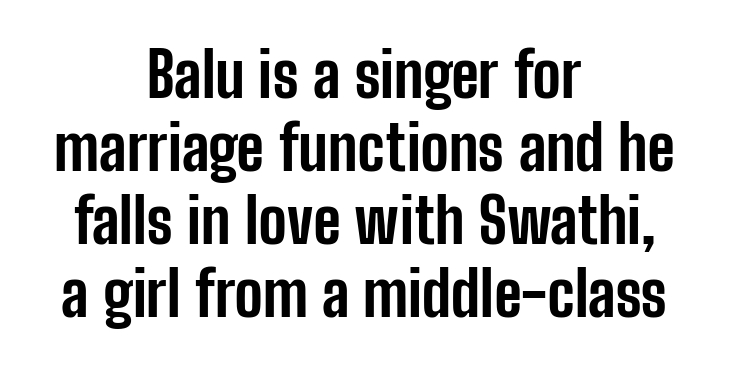
{"serif": "no", "italic": "no", "bold": "yes", "weight": "bold", "width": "condensed", "stroke_contrast": "low", "x_height": "medium", "monospaced": "no", "underline": "no", "align": "center", "line_spacing_ratio": 1.16, "letter_spacing": "normal", "letter_spacing_em": 0.0, "glyph_px": 63}
